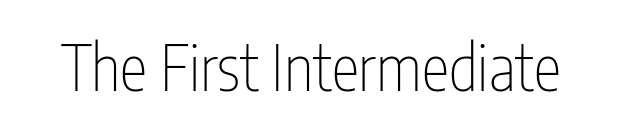
The image shows 63 px thin, condensed sans-serif type, upright; set normal letter spacing, not underlined; low stroke contrast and a medium x-height.
